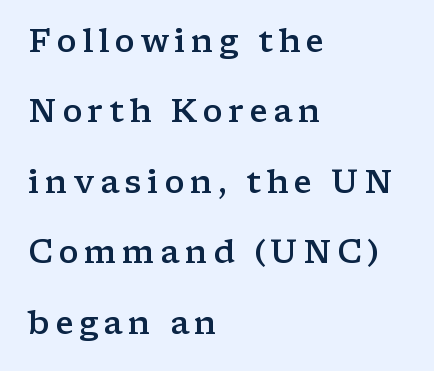
The image shows 32 px semibold, wide serif type, upright; set left-aligned, loose line spacing (2.2x), not underlined; low stroke contrast and a medium x-height.
